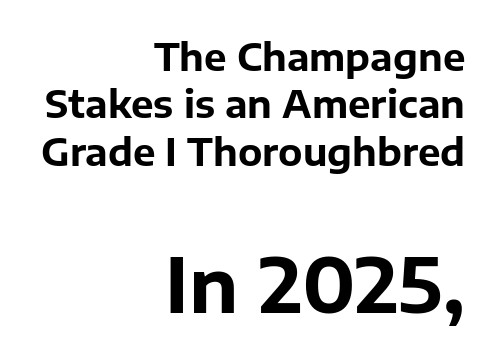
Q: Is the text bold? A: Yes.
Q: Is the text italic (slanted)? A: No, it is upright.
Q: Is the typeface a serif or a sans-serif typeface? A: Sans-serif.
Q: Is the text underlined? A: No.
Q: How is the paragraph aligned? A: Right-aligned.
Q: Is the spacing between letters normal or unusually wide? A: Normal.
Q: Is the spacing between lines tight, normal or loose? A: Normal.
Q: Which block of text is set in a larger size, the first (top) or the second (bottom)? A: The second (bottom) one.
Q: Width (condensed, normal, or wide)? A: Normal.
Q: Stroke contrast? A: Low.
Q: x-height? A: Medium.
Q: Monospaced? A: No.
